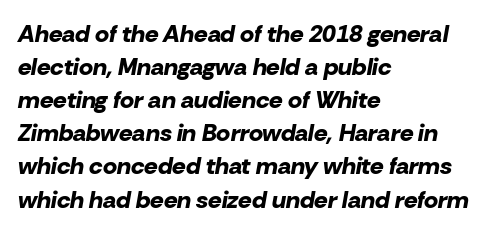
{"italic": "yes", "lean": "right", "slant_degrees": 10, "bold": "yes", "underline": "no", "align": "left", "line_spacing": "normal", "line_spacing_ratio": 1.38, "letter_spacing": "normal", "letter_spacing_em": 0.0, "glyph_px": 24}
